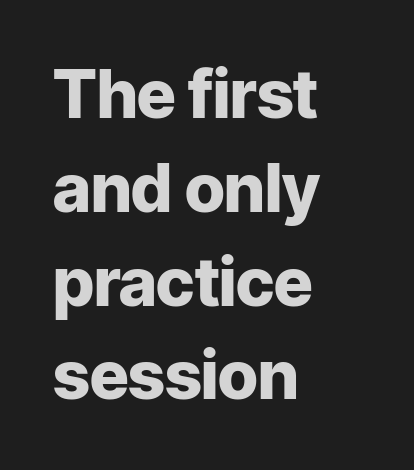
Q: Is the text bold? A: Yes.
Q: Is the text italic (slanted)? A: No, it is upright.
Q: Is the typeface a serif or a sans-serif typeface? A: Sans-serif.
Q: Is the text underlined? A: No.
Q: How is the paragraph aligned? A: Left-aligned.
Q: Is the spacing between letters normal or unusually wide? A: Normal.
Q: Is the spacing between lines tight, normal or loose? A: Normal.
Q: Width (condensed, normal, or wide)? A: Normal.
Q: Stroke contrast? A: Low.
Q: x-height? A: Medium.
Q: Monospaced? A: No.
